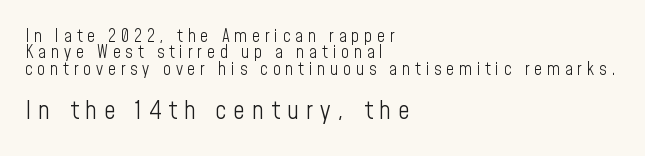
Q: Is the text bold? A: No.
Q: Is the text italic (slanted)? A: No, it is upright.
Q: Is the text underlined? A: No.
Q: How is the paragraph aligned? A: Left-aligned.
Q: Is the spacing between letters normal or unusually wide? A: Unusually wide.
Q: Is the spacing between lines tight, normal or loose? A: Tight.
Q: Which block of text is set in a larger size, the first (top) or the second (bottom)? A: The second (bottom) one.
